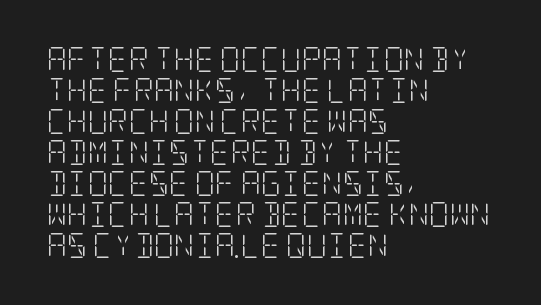
Q: Is the text bold? A: No.
Q: Is the text italic (slanted)? A: No, it is upright.
Q: Is the text underlined? A: No.
Q: How is the paragraph aligned? A: Left-aligned.
Q: Is the spacing between letters normal or unusually wide? A: Normal.
